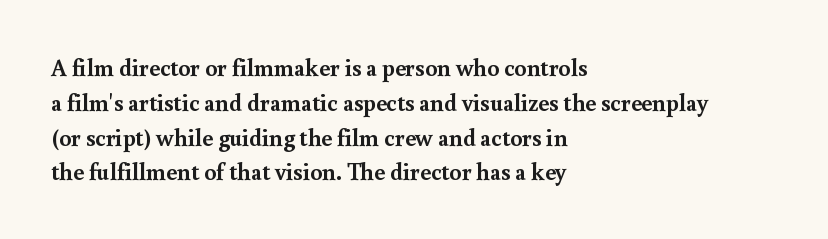
Q: Is the text bold? A: Yes.
Q: Is the text italic (slanted)? A: No, it is upright.
Q: Is the text underlined? A: No.
Q: How is the paragraph aligned? A: Left-aligned.
Q: Is the spacing between letters normal or unusually wide? A: Normal.
Q: Is the spacing between lines tight, normal or loose? A: Normal.
